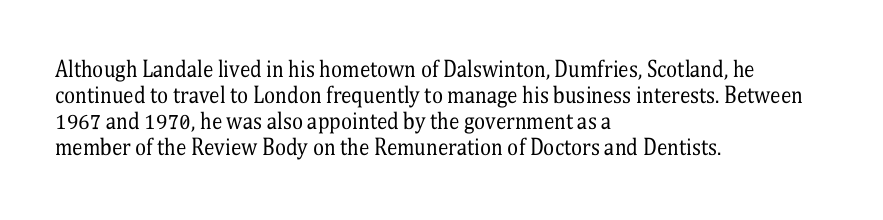
The typography opts for an upright posture over an oblique one. Unmarked baselines from the first word to the last. Students, note that the glyphs here touch the page at normal intervals. Which margin do the lines hug? The left one — the right edge is uneven. The typesetting does not lean heavy: it is not bold.
